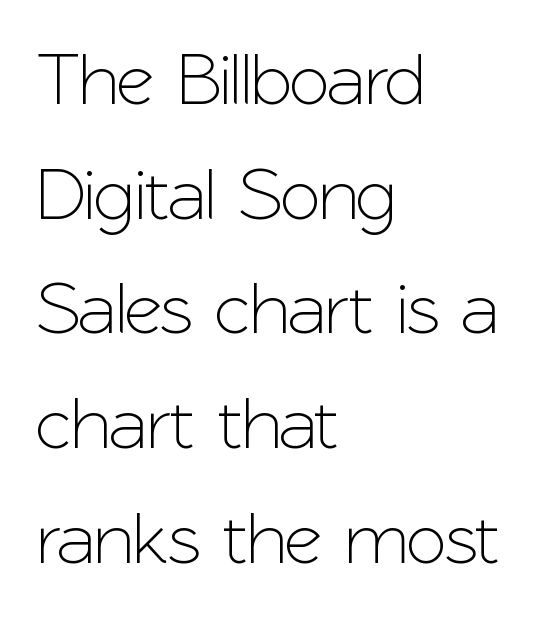
The typeface chosen for these lines omits serifs. You could not count columns in this text — the font is proportionally spaced. The rendering keeps characters at their native spacing. These lines are set flush left with a ragged right edge. Regarding leading, the lines here are spaced in the standard way. Clear beneath every line of the passage.
